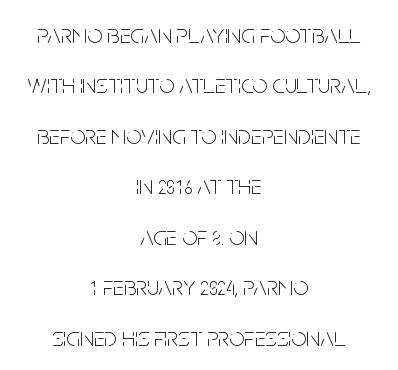
The image shows 27 px text type, upright; set centered, line spacing 1.87x, normal letter spacing, not underlined.
